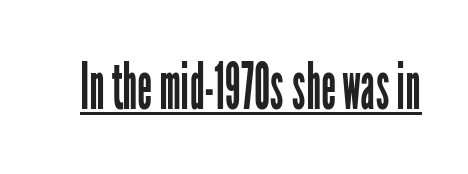
Q: Is the text bold? A: No.
Q: Is the text italic (slanted)? A: No, it is upright.
Q: Is the typeface a serif or a sans-serif typeface? A: Sans-serif.
Q: Is the text underlined? A: Yes.
Q: Is the spacing between letters normal or unusually wide? A: Normal.
Q: Width (condensed, normal, or wide)? A: Condensed.
Q: Stroke contrast? A: Low.
Q: x-height? A: Medium.
Q: Monospaced? A: No.
